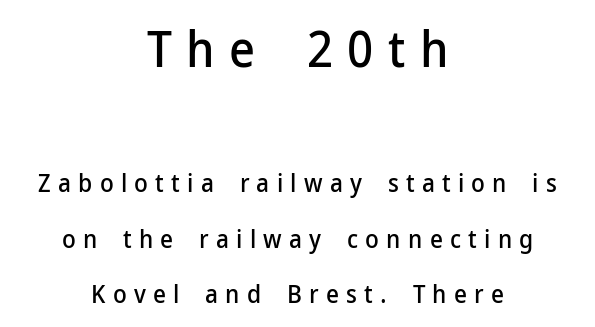
The image shows 50 px sans-serif type, upright; set centered, loose line spacing (2.21x), unusually wide letter spacing (+0.29 em), not underlined; the first (top) block is 2.0x larger; low stroke contrast and a medium x-height.
